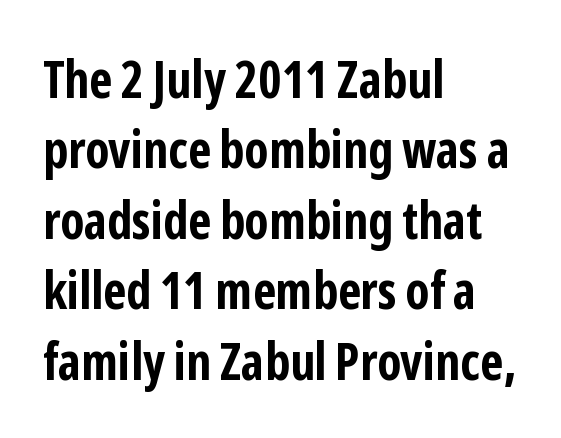
Q: Is the text bold? A: Yes.
Q: Is the text italic (slanted)? A: No, it is upright.
Q: Is the typeface a serif or a sans-serif typeface? A: Sans-serif.
Q: Is the text underlined? A: No.
Q: How is the paragraph aligned? A: Left-aligned.
Q: Is the spacing between letters normal or unusually wide? A: Normal.
Q: Is the spacing between lines tight, normal or loose? A: Normal.
Q: Width (condensed, normal, or wide)? A: Condensed.
Q: Stroke contrast? A: Low.
Q: x-height? A: Medium.
Q: Monospaced? A: No.
